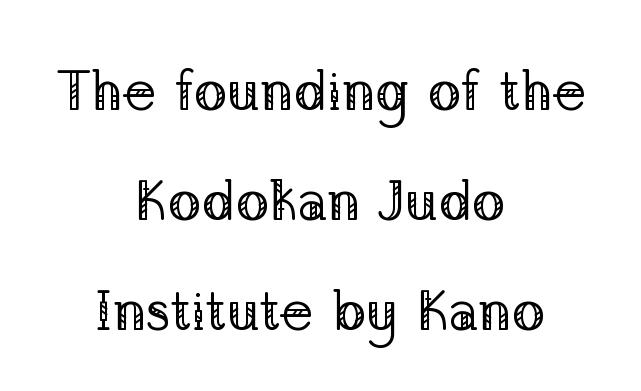
Q: Is the text bold? A: No.
Q: Is the text italic (slanted)? A: No, it is upright.
Q: Is the typeface a serif or a sans-serif typeface? A: Serif.
Q: Is the text underlined? A: No.
Q: How is the paragraph aligned? A: Centered.
Q: Is the spacing between letters normal or unusually wide? A: Normal.
Q: Is the spacing between lines tight, normal or loose? A: Loose.
Q: Width (condensed, normal, or wide)? A: Normal.
Q: Stroke contrast? A: Low.
Q: x-height? A: Medium.
Q: Monospaced? A: No.
